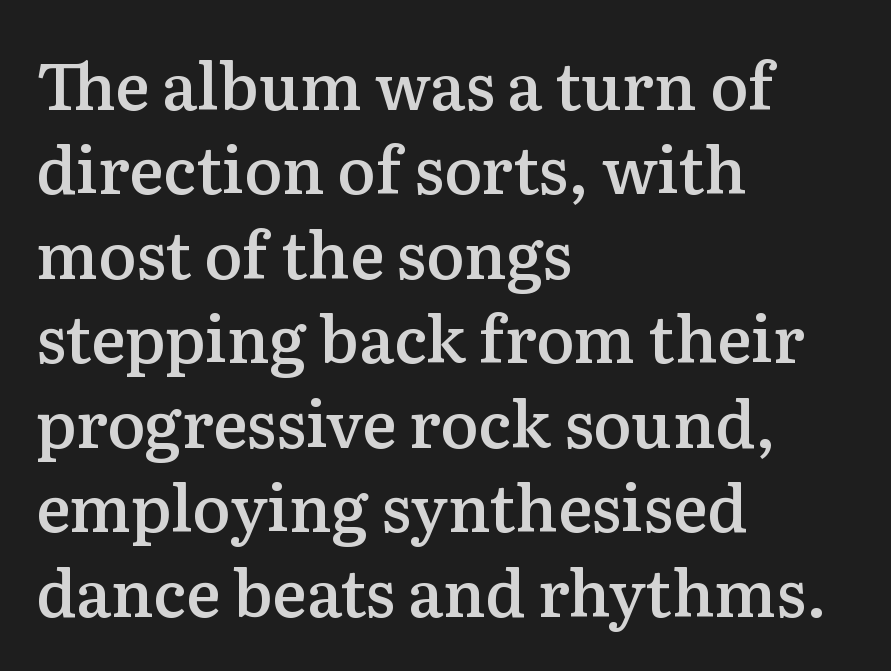
Students, observe: this is what conventionally led text looks like. Summary of weight: moderately heavy, a semibold. Serif or sans? Serif — the stroke terminals have little feet. This sample is left-justified, so line endings fall wherever the words run out. The face used here is proportionally spaced, like ordinary book or web type. Letters rest on an invisible, unmarked baseline.
